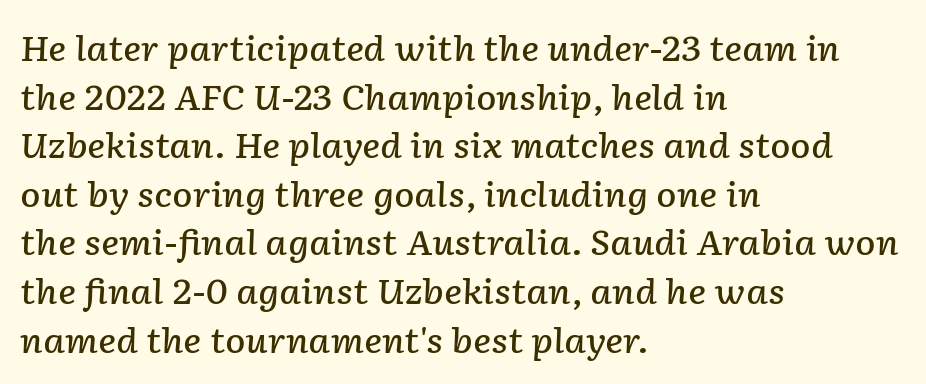
The image shows 34 px semibold type, italic (leaning right); set left-aligned, normal line spacing (1.43x), normal letter spacing, not underlined; low stroke contrast and a medium x-height.
